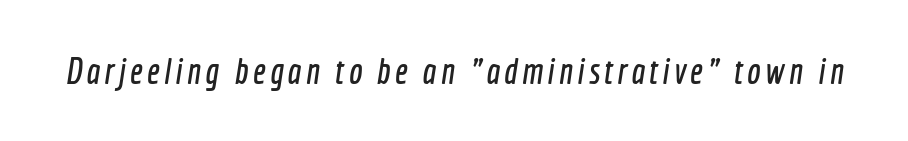
{"serif": "no", "width": "condensed", "x_height": "medium", "monospaced": "no", "underline": "no", "glyph_px": 36}
